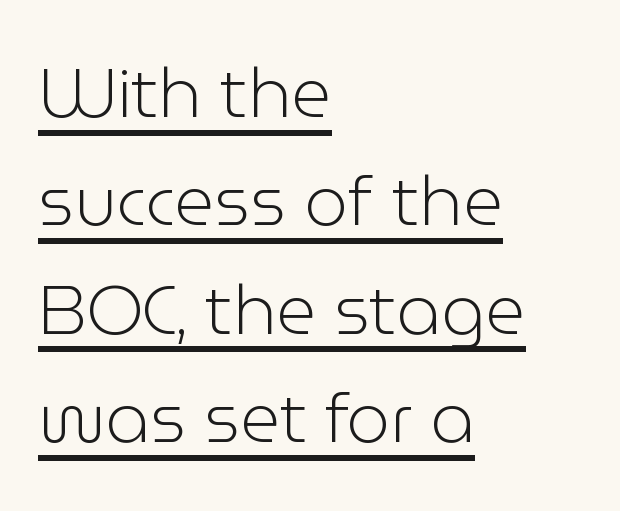
The image shows 69 px light sans-serif type, upright; set left-aligned, normal line spacing (1.57x), normal letter spacing, underlined; low stroke contrast and a medium x-height.
